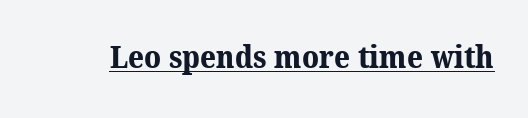
Q: Is the text bold? A: Yes.
Q: Is the typeface a serif or a sans-serif typeface? A: Serif.
Q: Is the text underlined? A: Yes.
Q: Is the spacing between letters normal or unusually wide? A: Normal.
Q: Width (condensed, normal, or wide)? A: Normal.
Q: Stroke contrast? A: Medium.
Q: x-height? A: Medium.
Q: Monospaced? A: No.
